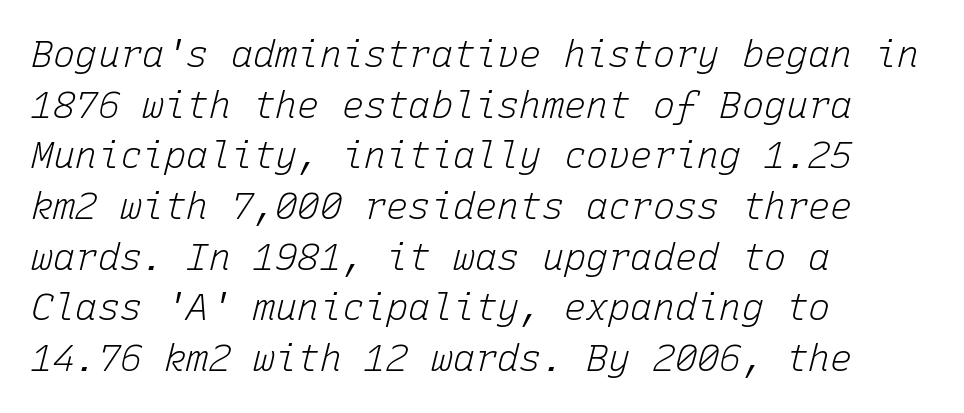
Casual observation: everything's shoved over to the left. Weight class: somewhere from thin through regular. In terms of letterspacing, this is plain default setting. A normal amount of white space separates one row of letters from the next. Every character here occupies the same horizontal width, giving the sample a typewriter-like rhythm. When letters slant like this, we call the style italic.
